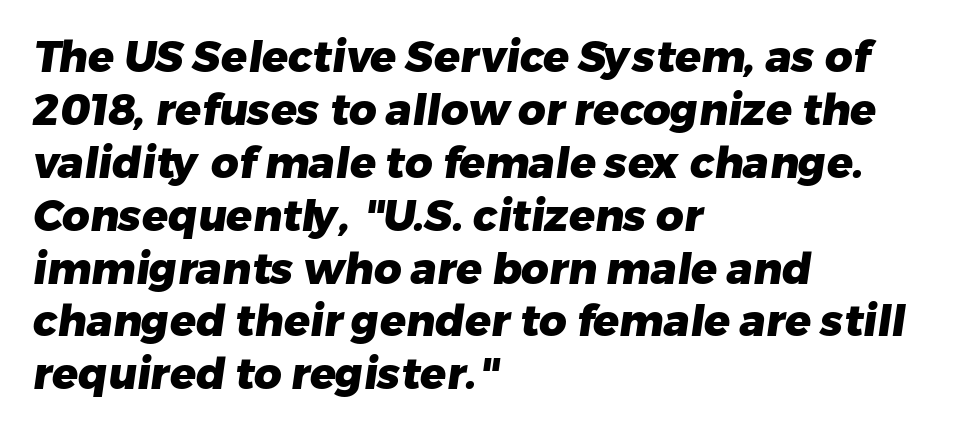
Chunky letters — that's bold for sure. The passage is arranged the way most books set body copy — flush left. Here the glyphs are tracked normally, forming tight word shapes. These lines are rendered in a variable-pitch font.
